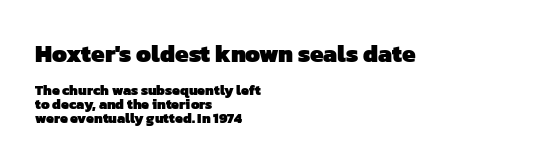
Honestly, the letter spacing is just normal — you wouldn't notice it. Stroke thickness is high; the sample reads as a true bold. Glance below the letters and you will spot only blank space. Successive baselines arrive quickly, one right under another.
